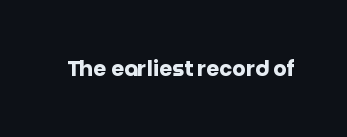
The image shows 21 px bold type, upright; set normal letter spacing, not underlined.
